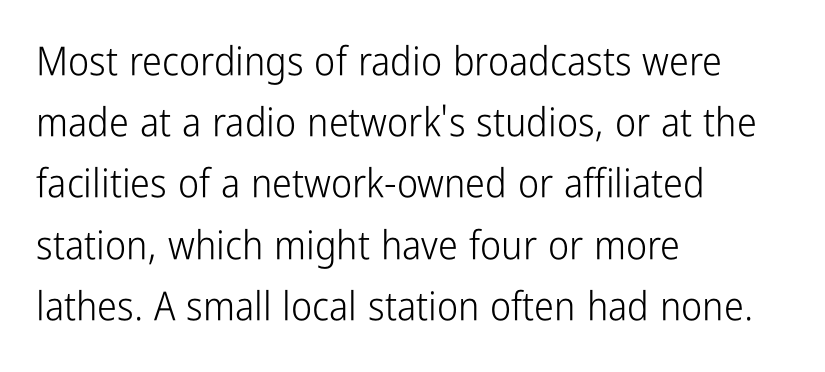
The image shows 40 px light, condensed sans-serif type, upright; set left-aligned, normal line spacing (1.53x), normal letter spacing, not underlined; low stroke contrast and a medium x-height.
